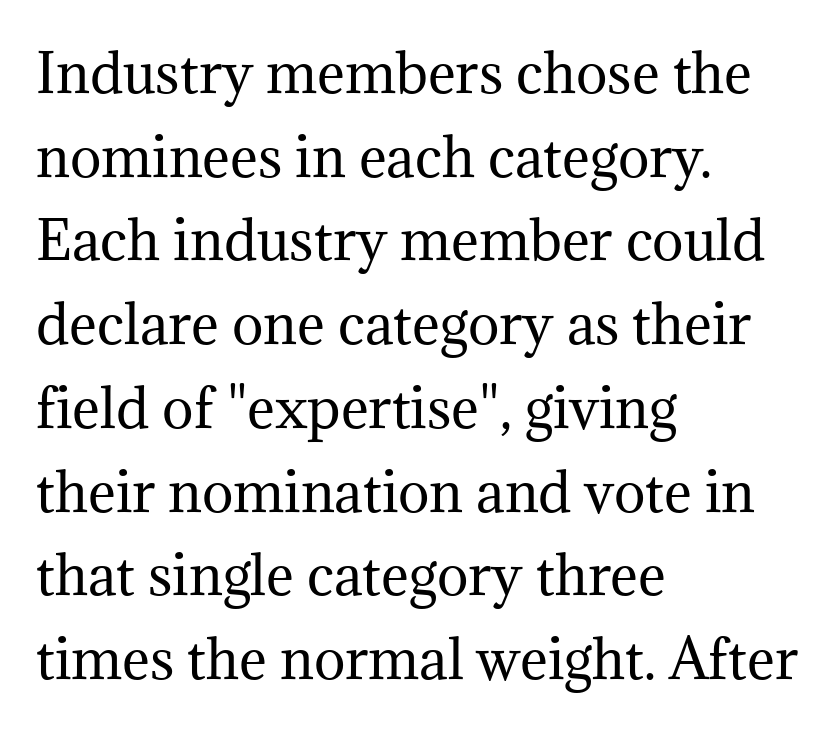
The image shows 53 px regular-weight serif type, upright; set left-aligned, normal line spacing (1.58x), normal letter spacing, not underlined; medium stroke contrast and a medium x-height.
